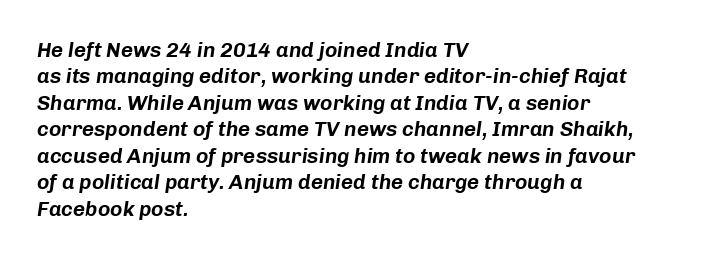
Teacher's note: observe the even left margin — that is flush-left alignment. Normally led — the rows are evenly, conventionally spaced. These lines keep a tight, regular rhythm from letter to letter. The passage shown leans; its letterforms are oblique. Quick note: underline off.
